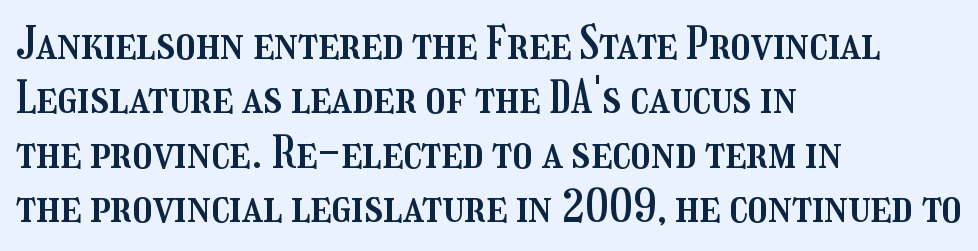
{"italic": "no", "width": "condensed", "stroke_contrast": "medium", "x_height": "medium", "monospaced": "no", "underline": "no", "align": "left", "line_spacing_ratio": 1.21, "letter_spacing": "normal", "letter_spacing_em": 0.0, "glyph_px": 45}
